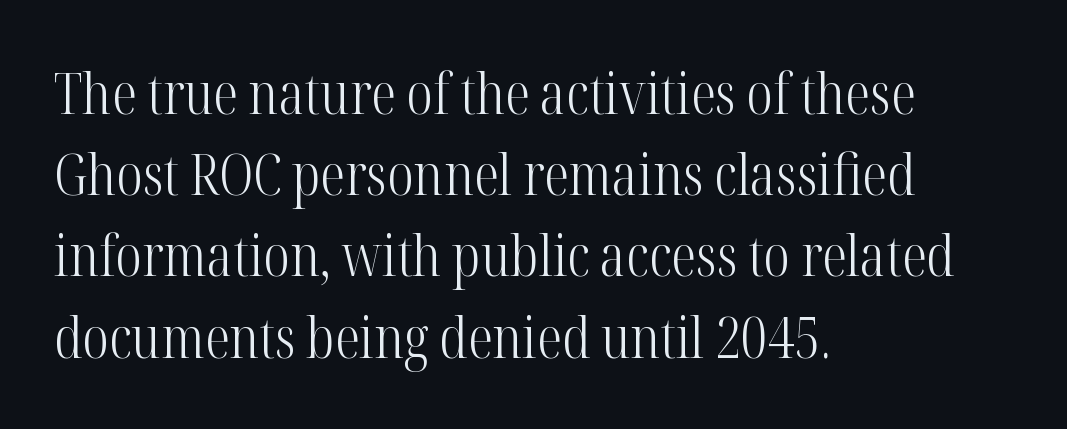
Q: Is the text bold? A: No.
Q: Is the text italic (slanted)? A: No, it is upright.
Q: Is the typeface a serif or a sans-serif typeface? A: Serif.
Q: Is the text underlined? A: No.
Q: How is the paragraph aligned? A: Left-aligned.
Q: Is the spacing between letters normal or unusually wide? A: Normal.
Q: Is the spacing between lines tight, normal or loose? A: Normal.
Q: Width (condensed, normal, or wide)? A: Condensed.
Q: Stroke contrast? A: High.
Q: x-height? A: Medium.
Q: Monospaced? A: No.
